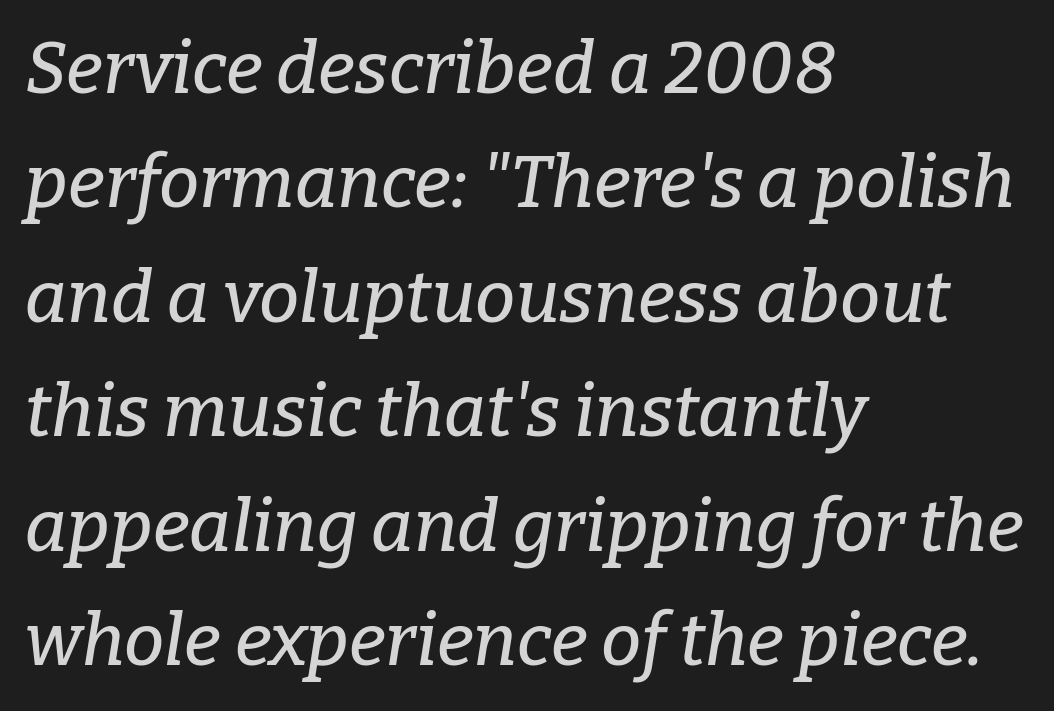
How are the letters spaced? Ordinarily, with no added tracking. Just letters on the line, the space beneath them empty. These lines stack with their left ends in a neat column. Characters are canted at an angle relative to the baseline's perpendicular. Looks like regular typesetting: each glyph gets only the width it needs.
